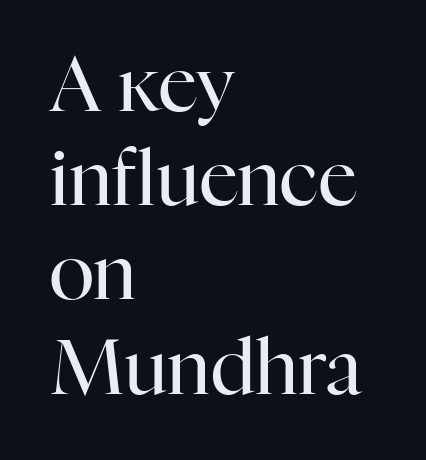
Q: Is the text bold? A: No.
Q: Is the text italic (slanted)? A: No, it is upright.
Q: Is the typeface a serif or a sans-serif typeface? A: Serif.
Q: Is the text underlined? A: No.
Q: How is the paragraph aligned? A: Left-aligned.
Q: Is the spacing between letters normal or unusually wide? A: Normal.
Q: Width (condensed, normal, or wide)? A: Normal.
Q: Stroke contrast? A: High.
Q: x-height? A: Medium.
Q: Monospaced? A: No.
